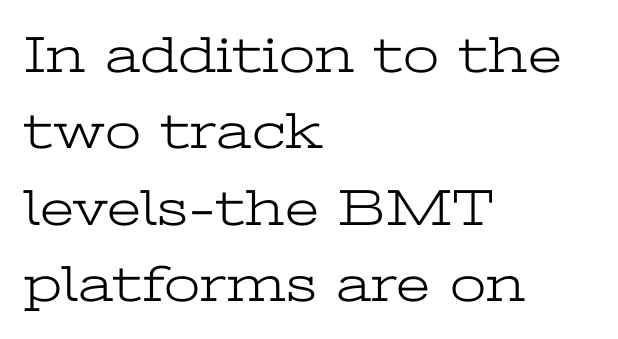
The image shows 52 px light, wide serif type, upright; set left-aligned, normal line spacing (1.47x), normal letter spacing, not underlined; low stroke contrast and a medium x-height.
